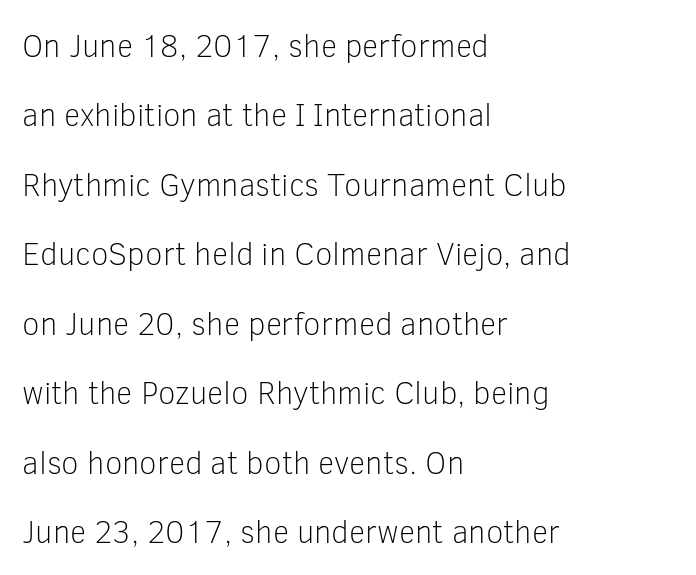
Q: Is the text bold? A: No.
Q: Is the text italic (slanted)? A: No, it is upright.
Q: Is the typeface a serif or a sans-serif typeface? A: Sans-serif.
Q: Is the text underlined? A: No.
Q: How is the paragraph aligned? A: Left-aligned.
Q: Is the spacing between letters normal or unusually wide? A: Normal.
Q: Is the spacing between lines tight, normal or loose? A: Loose.
Q: Width (condensed, normal, or wide)? A: Normal.
Q: Stroke contrast? A: Low.
Q: x-height? A: Medium.
Q: Monospaced? A: No.
